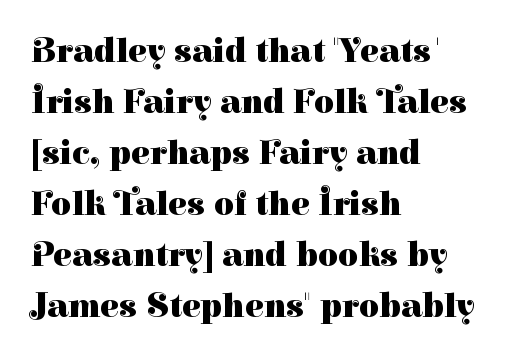
Q: Is the text bold? A: Yes.
Q: Is the text italic (slanted)? A: No, it is upright.
Q: Is the typeface a serif or a sans-serif typeface? A: Serif.
Q: Is the text underlined? A: No.
Q: How is the paragraph aligned? A: Left-aligned.
Q: Is the spacing between letters normal or unusually wide? A: Normal.
Q: Is the spacing between lines tight, normal or loose? A: Normal.
Q: Width (condensed, normal, or wide)? A: Normal.
Q: Stroke contrast? A: High.
Q: x-height? A: Medium.
Q: Monospaced? A: No.
